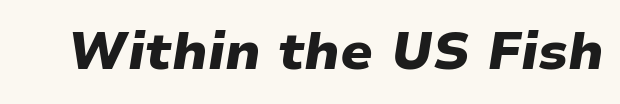
{"italic": "yes", "lean": "right", "slant_degrees": 9, "bold": "yes", "weight": "heavy", "width": "wide", "stroke_contrast": "low", "x_height": "medium", "monospaced": "no", "underline": "no", "letter_spacing": "normal", "letter_spacing_em": 0.0, "glyph_px": 52}
